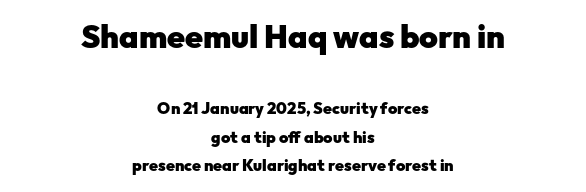
Q: Is the text bold? A: Yes.
Q: Is the text italic (slanted)? A: No, it is upright.
Q: Is the typeface a serif or a sans-serif typeface? A: Sans-serif.
Q: Is the text underlined? A: No.
Q: How is the paragraph aligned? A: Centered.
Q: Is the spacing between letters normal or unusually wide? A: Normal.
Q: Which block of text is set in a larger size, the first (top) or the second (bottom)? A: The first (top) one.
Q: Width (condensed, normal, or wide)? A: Normal.
Q: Stroke contrast? A: Low.
Q: x-height? A: Medium.
Q: Monospaced? A: No.
